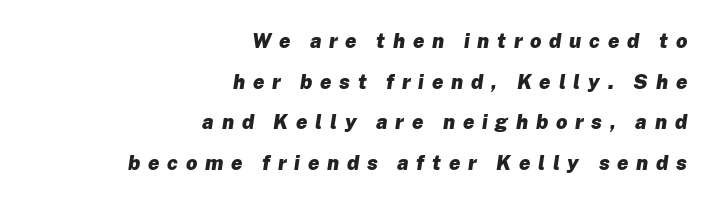
Q: Is the text bold? A: Yes.
Q: Is the text italic (slanted)? A: Yes, it leans right by about 8 degrees.
Q: Is the text underlined? A: No.
Q: How is the paragraph aligned? A: Right-aligned.
Q: Is the spacing between letters normal or unusually wide? A: Unusually wide.
Q: Is the spacing between lines tight, normal or loose? A: Loose.
